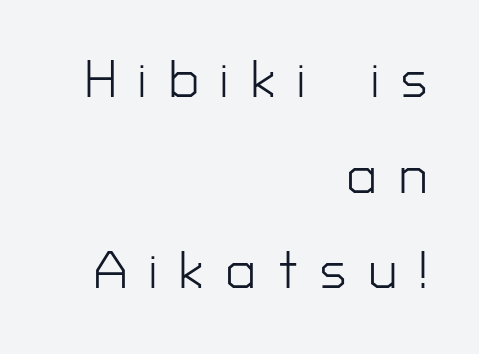
The image shows 52 px light sans-serif type, upright; set right-aligned, line spacing 1.84x, unusually wide letter spacing (+0.43 em), not underlined; low stroke contrast and a medium x-height.
